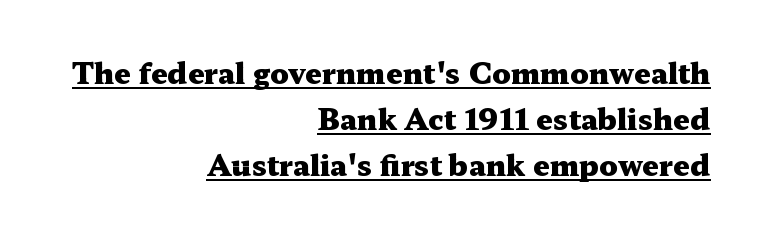
I'd call this a serif setting — the letters wear small feet. Honestly, the row spacing looks completely unremarkable. The letters stand straight up with perfectly vertical stems. Here the designer chose a conventional face with non-uniform glyph widths. The passage shown is underscored from start to finish.
